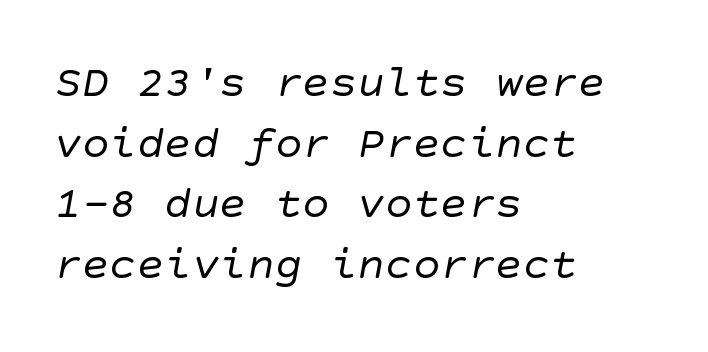
The image shows 46 px regular-weight sans-serif type; set left-aligned, normal line spacing (1.32x), normal letter spacing, not underlined; low stroke contrast and a large x-height.
